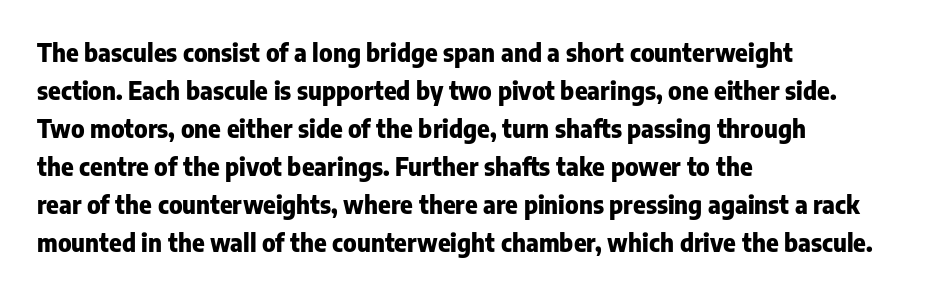
The image shows 24 px bold type, upright; set left-aligned, normal line spacing (1.58x), normal letter spacing, not underlined.
